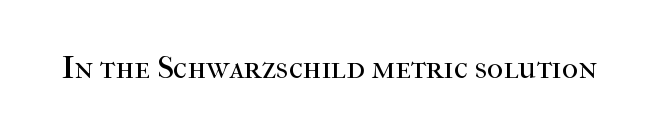
The axis of the letterforms is exactly vertical. Each word holds together tightly as a unit, with standard inter-letter gaps. Character widths vary here, with narrow letters taking less room than wide ones. The font sits on the lighter half of the weight spectrum, regular included.
